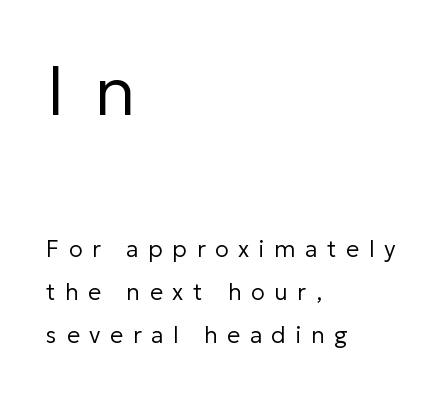
Q: Is the text bold? A: No.
Q: Is the text italic (slanted)? A: No, it is upright.
Q: Is the typeface a serif or a sans-serif typeface? A: Sans-serif.
Q: Is the text underlined? A: No.
Q: How is the paragraph aligned? A: Left-aligned.
Q: Is the spacing between letters normal or unusually wide? A: Unusually wide.
Q: Which block of text is set in a larger size, the first (top) or the second (bottom)? A: The first (top) one.
Q: Width (condensed, normal, or wide)? A: Normal.
Q: Stroke contrast? A: Low.
Q: x-height? A: Medium.
Q: Monospaced? A: No.
